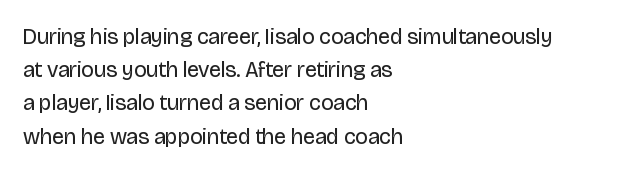
{"italic": "no", "bold": "no", "underline": "no", "align": "left", "line_spacing": "normal", "line_spacing_ratio": 1.51, "letter_spacing": "normal", "letter_spacing_em": 0.0, "glyph_px": 22}
